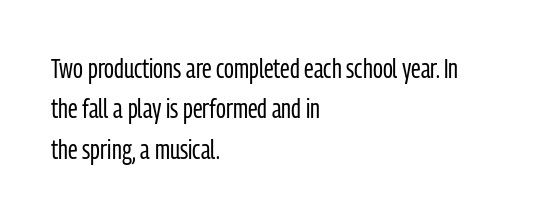
The passage shown stacks its lines at a standard gap. Students, note that the glyphs here touch the page at normal intervals. This reads as an unemphasized weight, regular at the heaviest. Typeset ragged right — the left edge is the straight one. No italicization has been applied; the sample stays upright.
